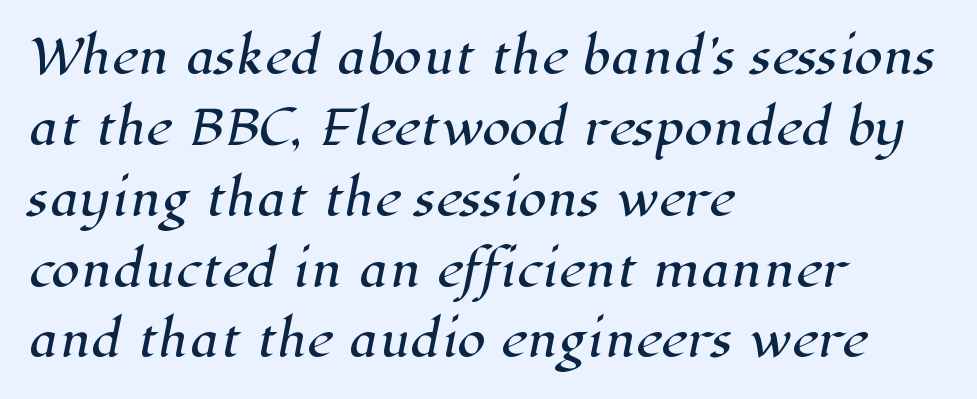
This sample is left-justified, so line endings fall wherever the words run out. The passage shown is not underscored anywhere. This sample keeps an unexceptional amount of space between lines. Here the designer chose a conventional face with non-uniform glyph widths.
